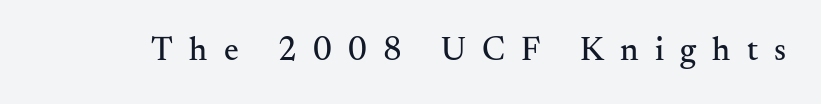
Q: Is the text italic (slanted)? A: No, it is upright.
Q: Is the typeface a serif or a sans-serif typeface? A: Serif.
Q: Is the text underlined? A: No.
Q: Is the spacing between letters normal or unusually wide? A: Unusually wide.
Q: Width (condensed, normal, or wide)? A: Normal.
Q: Stroke contrast? A: Medium.
Q: x-height? A: Small.
Q: Monospaced? A: No.
